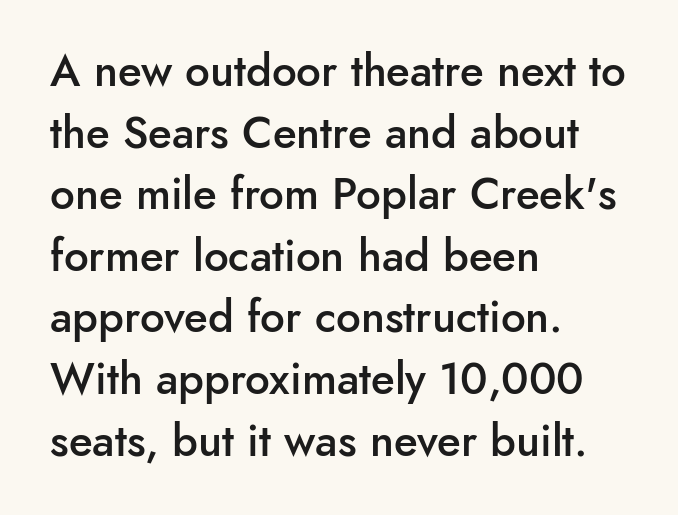
{"serif": "no", "italic": "no", "bold": "semi", "weight": "semibold", "width": "normal", "stroke_contrast": "low", "x_height": "small", "monospaced": "no", "underline": "no", "align": "left", "line_spacing": "normal", "line_spacing_ratio": 1.4, "letter_spacing": "normal", "letter_spacing_em": 0.0, "glyph_px": 44}
